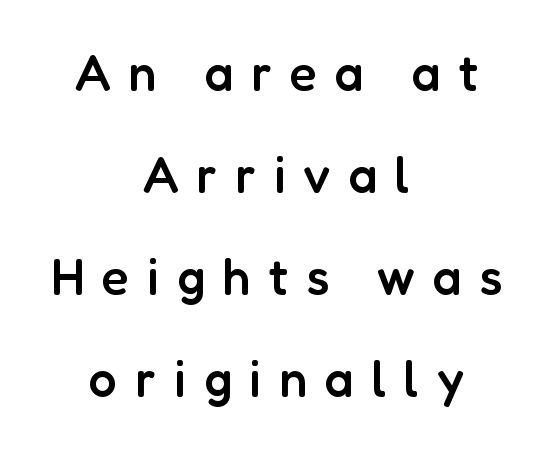
No italicization has been applied; the sample stays upright. Grotesque or geometric, the face here clearly has no serifs. Successive baselines arrive slowly, with a big drop between each. Think of a printed novel: that variable character pitch is what you see here. Slightly chunky letters — semibold, I'd say, not full bold. The gap between lines stays unmarked.
